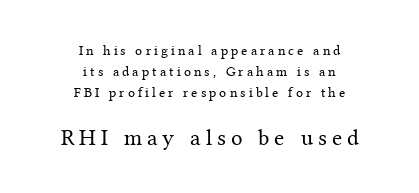
The image shows 23 px text type, upright; set centered, normal line spacing (1.51x), unusually wide letter spacing (+0.22 em), not underlined; the second (bottom) block is 1.64x larger.
